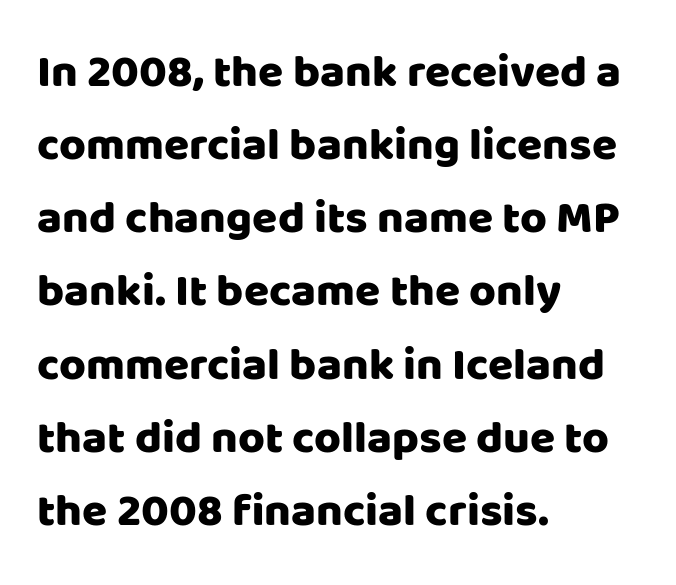
Stroke terminals: plain, sans-serif. Has an underline been added? It has not. These lines are rendered in a variable-pitch font. How are the letters spaced? Ordinarily, with no added tracking. A typesetter would call this leading conventional body-copy spacing. The typography opts for an upright posture over an oblique one.
